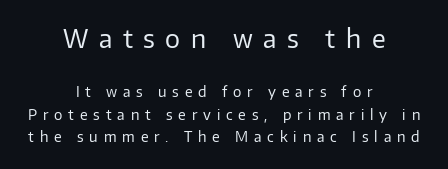
{"italic": "no", "bold": "no", "underline": "no", "align": "center", "line_spacing": "normal", "line_spacing_ratio": 1.61, "letter_spacing": "wide", "letter_spacing_em": 0.42, "larger_block": "first", "size_ratio": 1.79, "glyph_px": 25}
